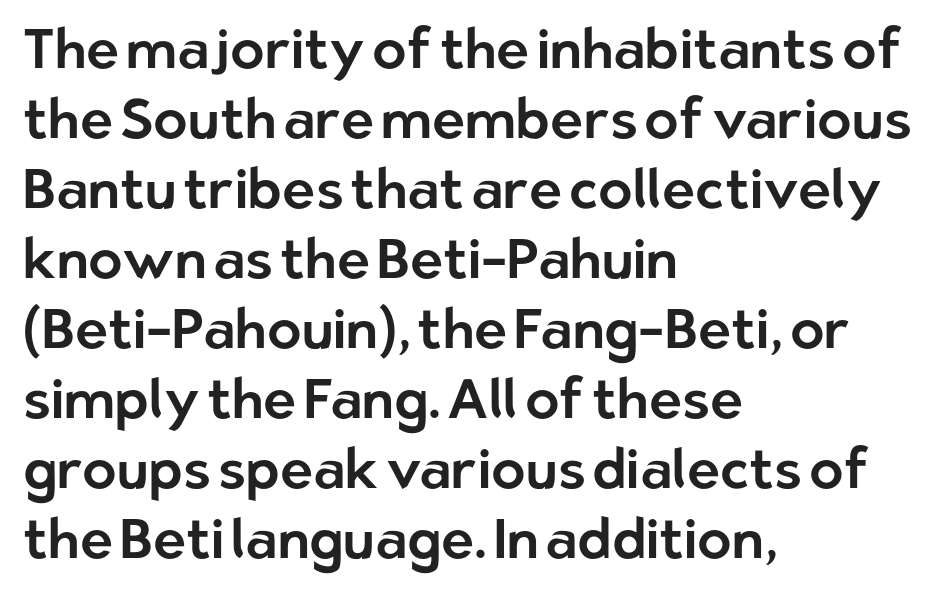
The image shows 56 px sans-serif type, upright; set left-aligned, normal line spacing (1.25x), normal letter spacing, not underlined; low stroke contrast and a medium x-height.
